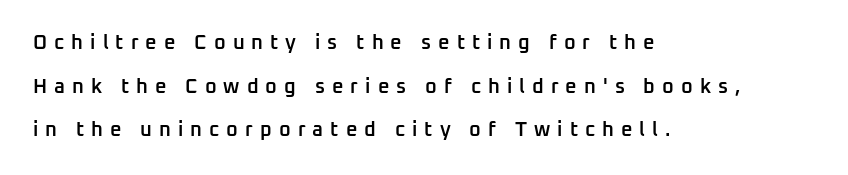
Q: Is the text bold? A: Semi-bold.
Q: Is the text italic (slanted)? A: No, it is upright.
Q: Is the text underlined? A: No.
Q: How is the paragraph aligned? A: Left-aligned.
Q: Is the spacing between letters normal or unusually wide? A: Unusually wide.
Q: Is the spacing between lines tight, normal or loose? A: Loose.
